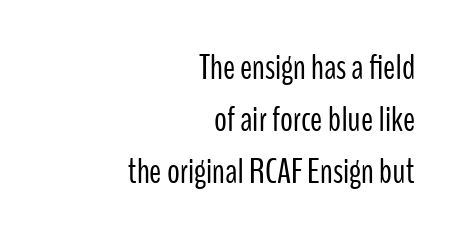
These lines were composed using upright roman letters. No letter is thick-stroked: the sample isn't bold. Is the letter spacing exaggerated? No — it looks like the ordinary default. Line endings align vertically; line beginnings do not. Rows of type keep a routine distance in the vertical direction. Nobody drew a line under any word here.
